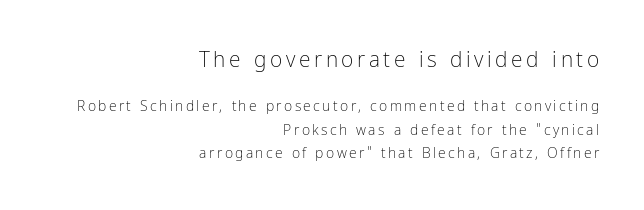
This block has exactly the height ordinary leading produces. Each row of text sits above clean, open space. The passage is arranged like a letterhead date or caption credit — flush right. The letters stand straight up with perfectly vertical stems. You get the large type first, then a drop to smaller type.
